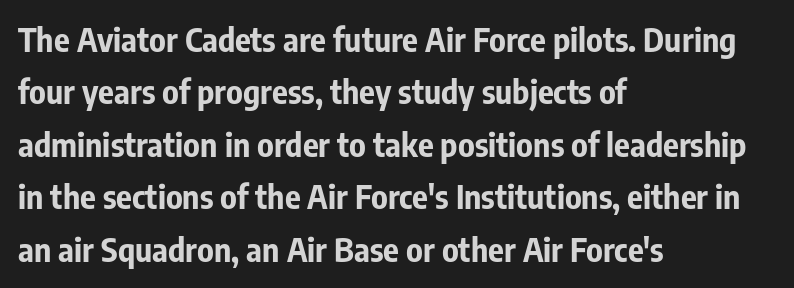
{"serif": "no", "italic": "no", "bold": "yes", "weight": "bold", "width": "condensed", "stroke_contrast": "low", "x_height": "medium", "monospaced": "no", "underline": "no", "align": "left", "line_spacing": "normal", "line_spacing_ratio": 1.59, "letter_spacing": "normal", "letter_spacing_em": 0.0, "glyph_px": 33}
